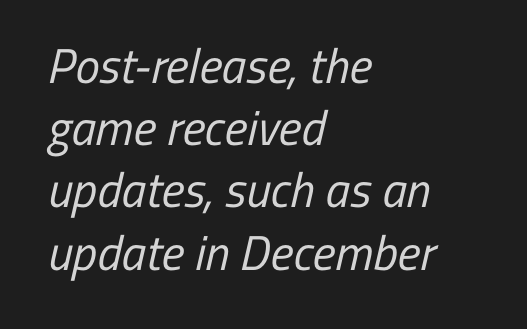
Q: Is the text bold? A: No.
Q: Is the typeface a serif or a sans-serif typeface? A: Sans-serif.
Q: Is the text underlined? A: No.
Q: How is the paragraph aligned? A: Left-aligned.
Q: Is the spacing between letters normal or unusually wide? A: Normal.
Q: Is the spacing between lines tight, normal or loose? A: Normal.
Q: Width (condensed, normal, or wide)? A: Condensed.
Q: Stroke contrast? A: Low.
Q: x-height? A: Medium.
Q: Monospaced? A: No.
